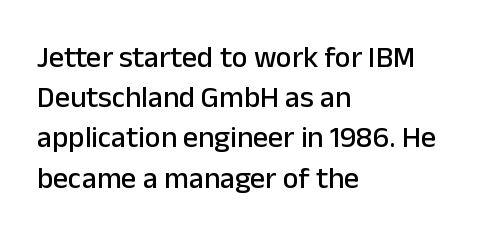
The image shows 30 px sans-serif type, upright; set left-aligned, normal line spacing (1.34x), normal letter spacing, not underlined; low stroke contrast and a medium x-height.
